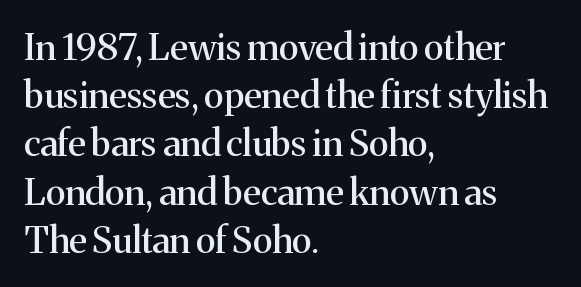
Q: Is the text italic (slanted)? A: No, it is upright.
Q: Is the typeface a serif or a sans-serif typeface? A: Serif.
Q: Is the text underlined? A: No.
Q: How is the paragraph aligned? A: Left-aligned.
Q: Is the spacing between letters normal or unusually wide? A: Normal.
Q: Is the spacing between lines tight, normal or loose? A: Normal.
Q: Width (condensed, normal, or wide)? A: Normal.
Q: Stroke contrast? A: Medium.
Q: x-height? A: Medium.
Q: Monospaced? A: No.
